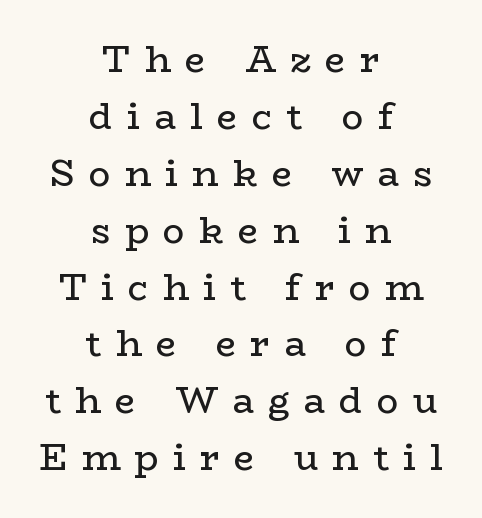
The image shows 36 px regular-weight, wide serif type, upright; set centered, normal line spacing (1.58x), unusually wide letter spacing (+0.4 em), not underlined; low stroke contrast and a medium x-height.
